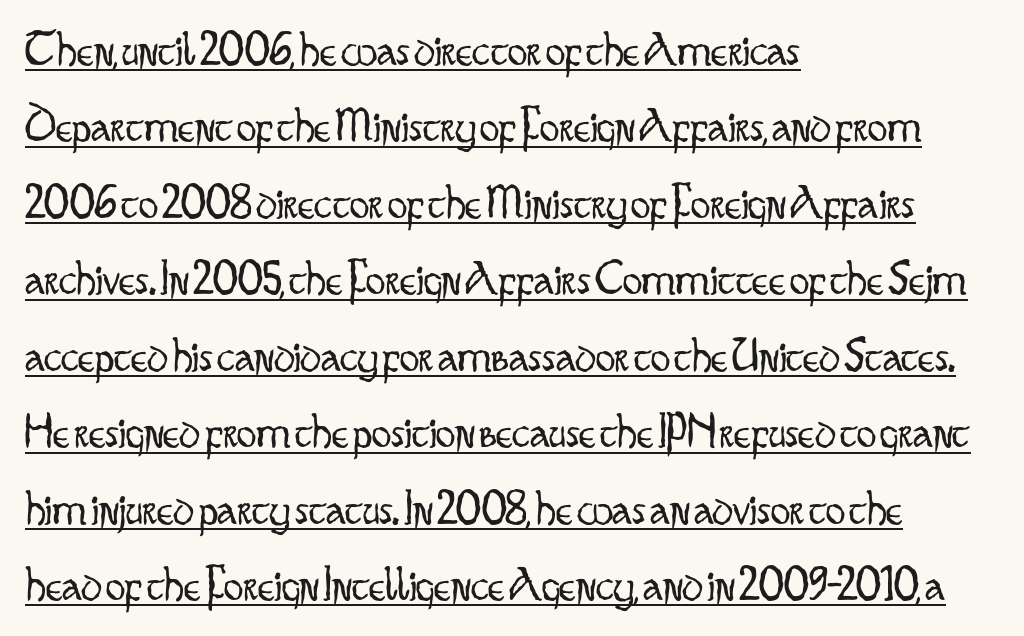
Q: Is the text bold? A: No.
Q: Is the text italic (slanted)? A: No, it is upright.
Q: Is the typeface a serif or a sans-serif typeface? A: Sans-serif.
Q: Is the text underlined? A: Yes.
Q: How is the paragraph aligned? A: Left-aligned.
Q: Is the spacing between letters normal or unusually wide? A: Normal.
Q: Is the spacing between lines tight, normal or loose? A: Normal.
Q: Width (condensed, normal, or wide)? A: Condensed.
Q: Stroke contrast? A: Low.
Q: x-height? A: Small.
Q: Monospaced? A: No.
